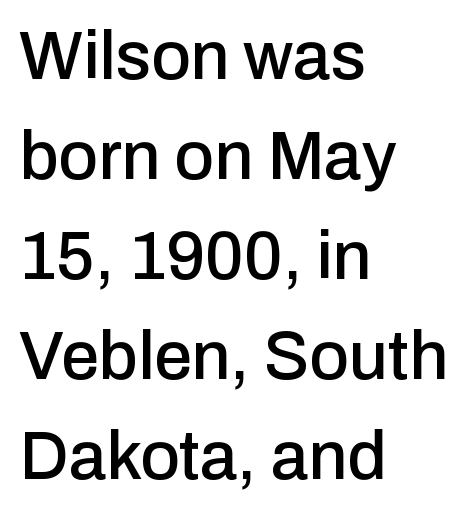
The area under the type is left untouched. Students, observe: this is what conventionally led text looks like. The passage is arranged the way most books set body copy — flush left. Default kerning and tracking; the words read as compact shapes. The passage shown is typed in a proportional face where columns would drift. This rendering employs a face without finishing strokes, i.e., a sans-serif.
